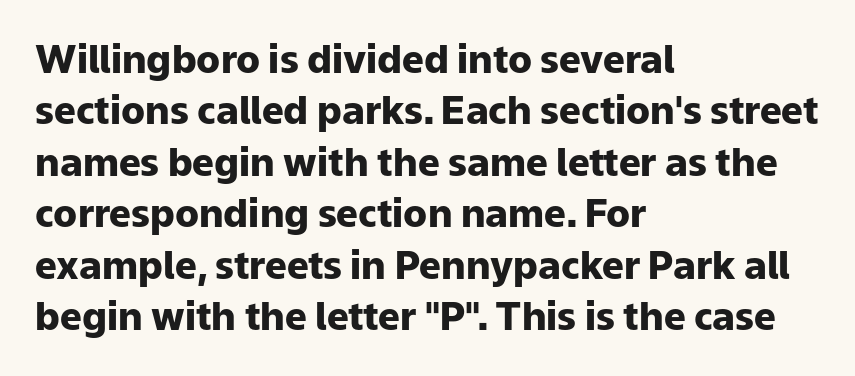
{"serif": "no", "italic": "no", "bold": "yes", "weight": "heavy", "width": "normal", "stroke_contrast": "low", "x_height": "medium", "monospaced": "no", "underline": "no", "align": "left", "line_spacing": "normal", "line_spacing_ratio": 1.32, "letter_spacing": "normal", "letter_spacing_em": 0.0, "glyph_px": 39}
